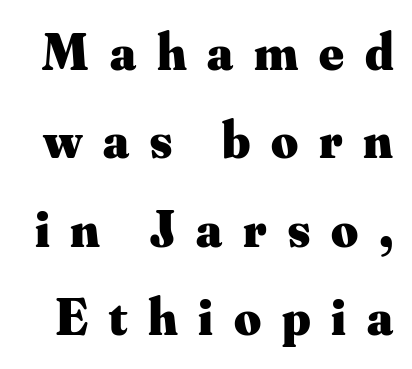
{"serif": "yes", "italic": "no", "bold": "yes", "weight": "heavy", "width": "normal", "stroke_contrast": "medium", "x_height": "small", "monospaced": "no", "underline": "no", "line_spacing": "normal", "line_spacing_ratio": 1.7, "letter_spacing": "wide", "letter_spacing_em": 0.4, "glyph_px": 52}
